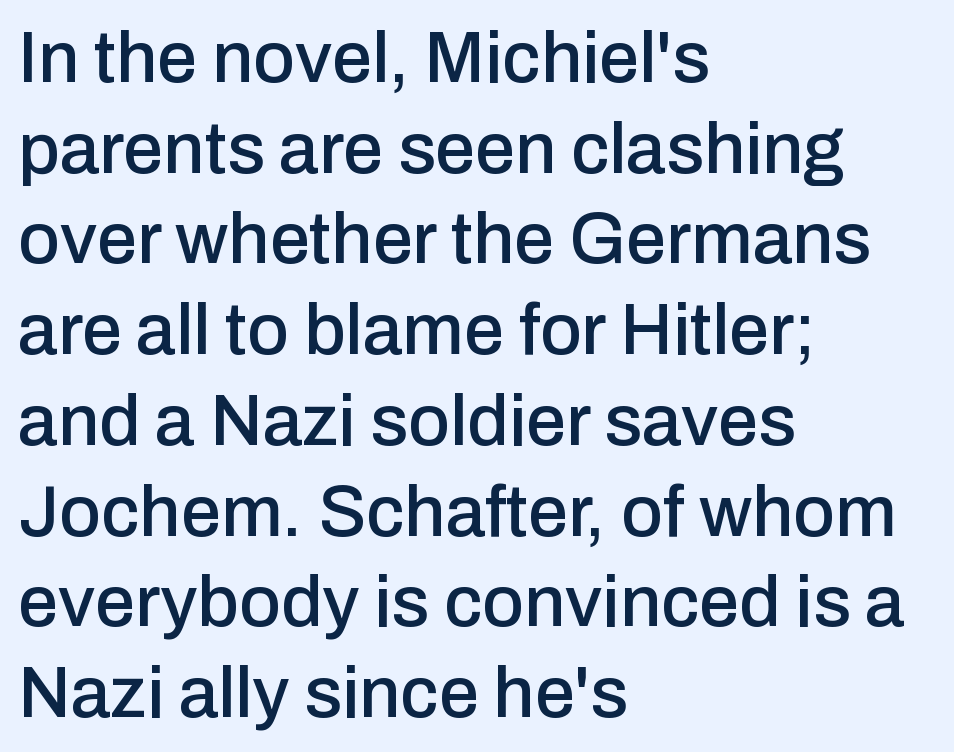
Q: Is the text italic (slanted)? A: No, it is upright.
Q: Is the typeface a serif or a sans-serif typeface? A: Sans-serif.
Q: Is the text underlined? A: No.
Q: How is the paragraph aligned? A: Left-aligned.
Q: Is the spacing between letters normal or unusually wide? A: Normal.
Q: Is the spacing between lines tight, normal or loose? A: Normal.
Q: Width (condensed, normal, or wide)? A: Normal.
Q: Stroke contrast? A: Low.
Q: x-height? A: Medium.
Q: Monospaced? A: No.
